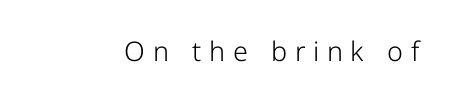
The typography opts for an upright posture over an oblique one. Words appear elongated and porous because spacing is wide. Underlining? Definitely not there. Unbolded letterforms with no extra heft.
